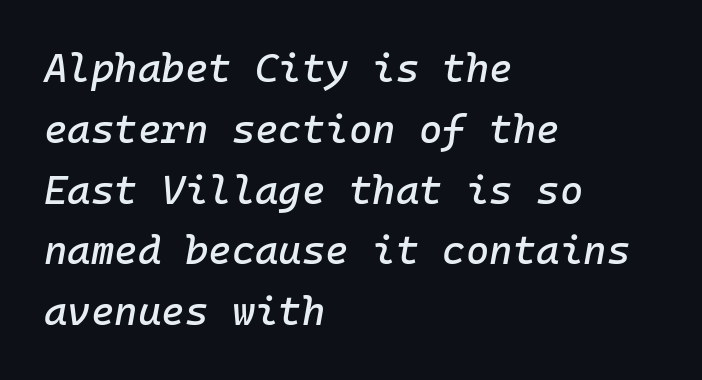
The image shows 40 px text type, italic (leaning right), monospaced; set left-aligned, normal line spacing (1.52x), normal letter spacing, not underlined; low stroke contrast and a medium x-height.
